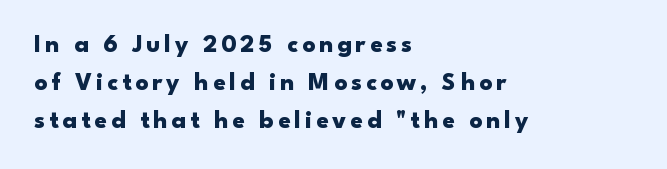
The image shows 25 px bold type, upright; set left-aligned, normal line spacing (1.53x), not underlined.
